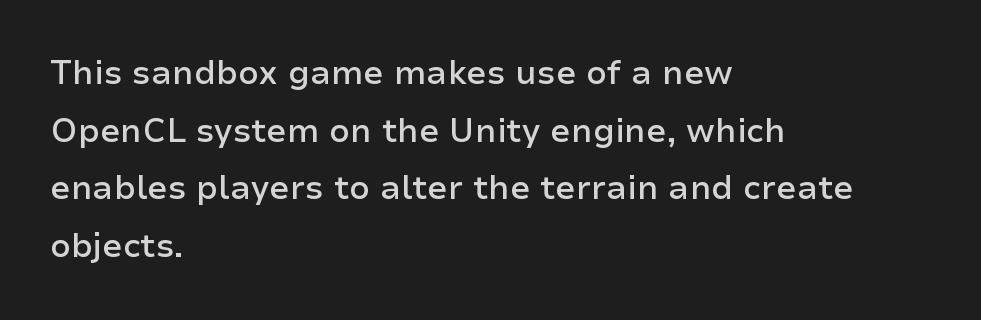
{"serif": "no", "italic": "no", "bold": "semi", "weight": "semibold", "width": "normal", "stroke_contrast": "low", "x_height": "medium", "monospaced": "no", "underline": "no", "align": "left", "line_spacing_ratio": 1.75, "letter_spacing": "normal", "letter_spacing_em": 0.0, "glyph_px": 33}
